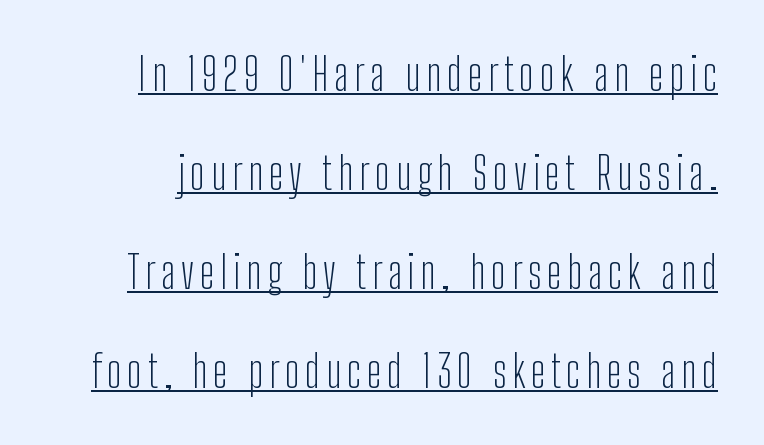
{"serif": "no", "italic": "no", "bold": "no", "weight": "light", "width": "condensed", "stroke_contrast": "low", "x_height": "medium", "monospaced": "no", "underline": "yes", "line_spacing": "loose", "line_spacing_ratio": 2.25, "glyph_px": 44}
